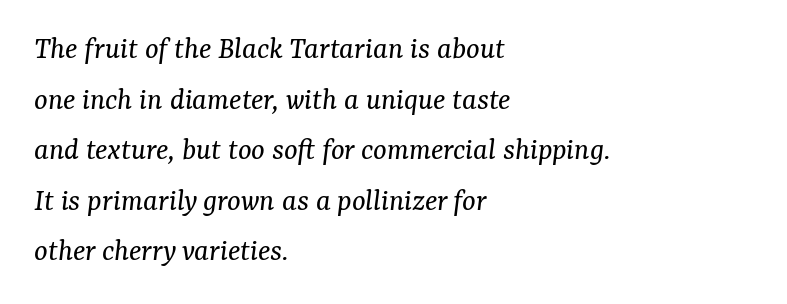
The image shows 32 px regular-weight serif type, italic (leaning right); set left-aligned, normal line spacing (1.58x), normal letter spacing, not underlined; medium stroke contrast and a medium x-height.
